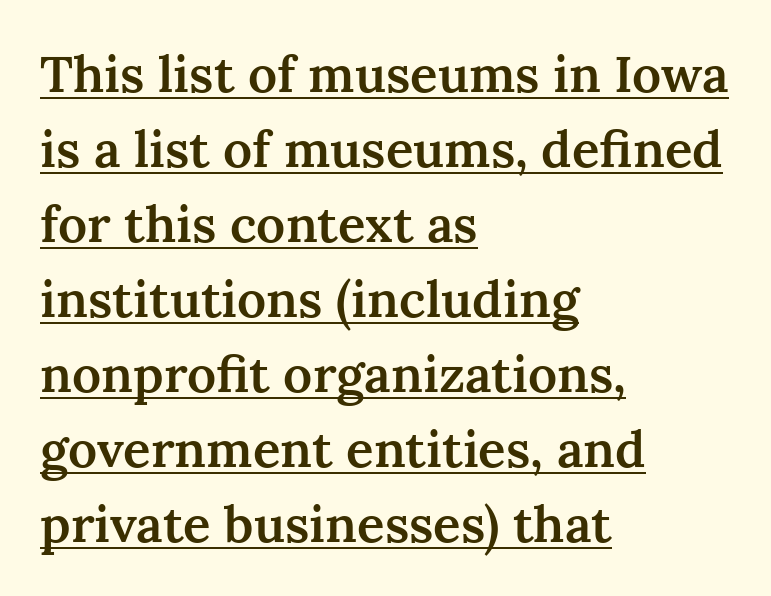
Q: Is the text bold? A: Semi-bold.
Q: Is the text italic (slanted)? A: No, it is upright.
Q: Is the typeface a serif or a sans-serif typeface? A: Serif.
Q: Is the text underlined? A: Yes.
Q: How is the paragraph aligned? A: Left-aligned.
Q: Is the spacing between letters normal or unusually wide? A: Normal.
Q: Is the spacing between lines tight, normal or loose? A: Normal.
Q: Width (condensed, normal, or wide)? A: Normal.
Q: Stroke contrast? A: Medium.
Q: x-height? A: Medium.
Q: Monospaced? A: No.
